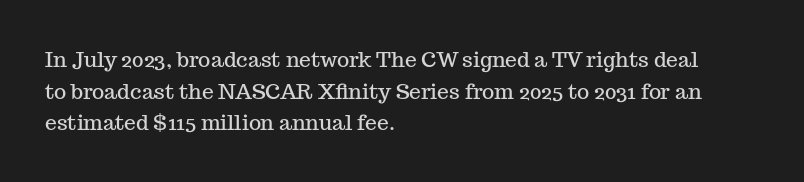
{"italic": "no", "underline": "no", "align": "left", "line_spacing": "normal", "line_spacing_ratio": 1.51, "letter_spacing": "normal", "letter_spacing_em": 0.0, "glyph_px": 21}
